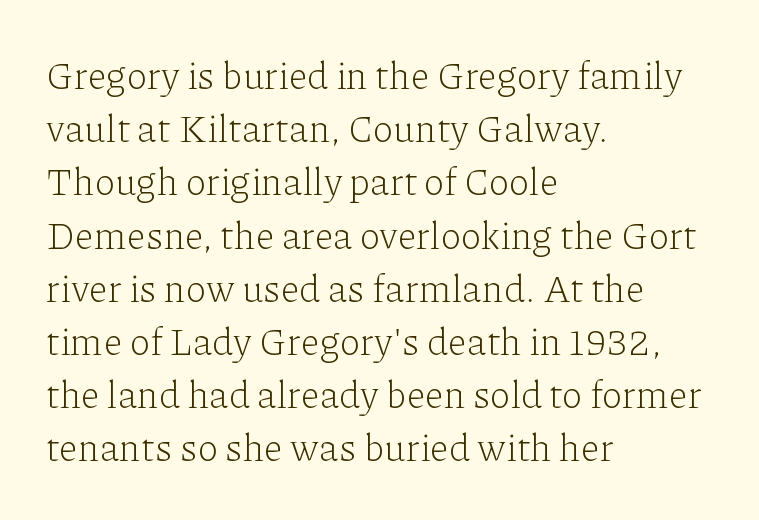
Q: Is the text bold? A: No.
Q: Is the text italic (slanted)? A: No, it is upright.
Q: Is the typeface a serif or a sans-serif typeface? A: Serif.
Q: Is the text underlined? A: No.
Q: How is the paragraph aligned? A: Left-aligned.
Q: Is the spacing between letters normal or unusually wide? A: Normal.
Q: Is the spacing between lines tight, normal or loose? A: Normal.
Q: Width (condensed, normal, or wide)? A: Normal.
Q: Stroke contrast? A: Low.
Q: x-height? A: Medium.
Q: Monospaced? A: No.
